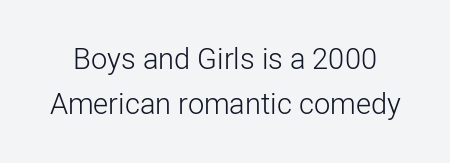
Descenders hang freely into open space. Caption: standard tracking, unaltered. Characters remain perfectly vertical along every line. Ink coverage per letter is moderate at most.
